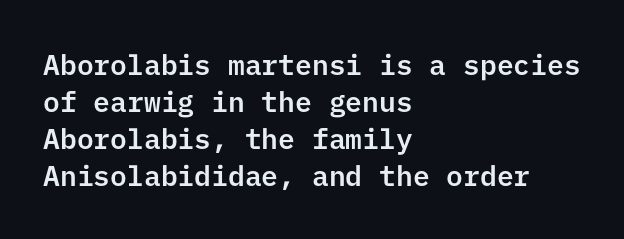
Q: Is the text italic (slanted)? A: No, it is upright.
Q: Is the typeface a serif or a sans-serif typeface? A: Sans-serif.
Q: Is the text underlined? A: No.
Q: How is the paragraph aligned? A: Left-aligned.
Q: Is the spacing between letters normal or unusually wide? A: Normal.
Q: Is the spacing between lines tight, normal or loose? A: Normal.
Q: Width (condensed, normal, or wide)? A: Normal.
Q: Stroke contrast? A: Low.
Q: x-height? A: Medium.
